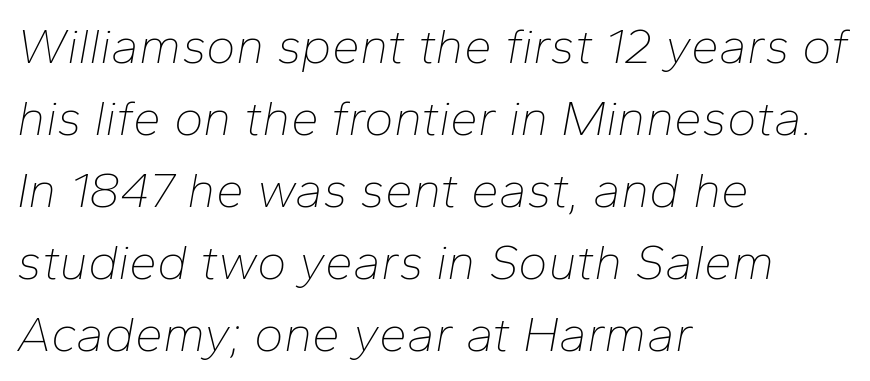
Look at the tracking — it's just the regular setting, nothing added. Is the type heavy? It reads as light-to-regular instead. Type without underlining. Quick note: italic. Leftover space on each line is placed entirely after the last word. This sample has the flowing, uneven cadence of proportional lettering.
